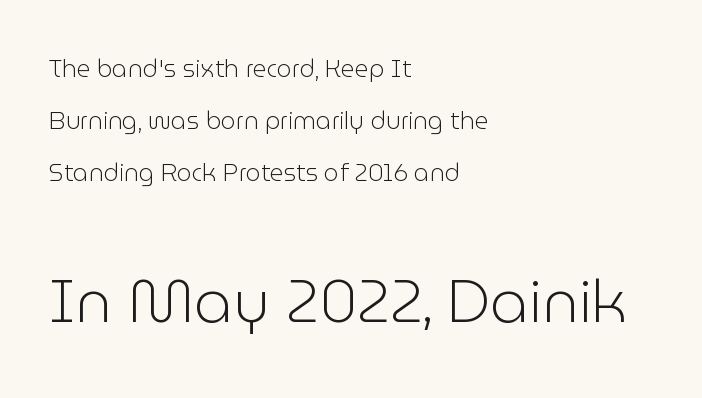
The space directly below the letters is spotless. Look at the bottom of the vertical strokes: they stop flat, with no serifs. This is the regular roman posture of the typeface. Vertical stems look standard width or narrower in stroke. The line-height multiplier appears high, well above default.
